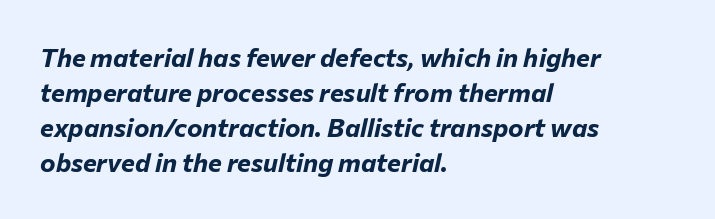
The image shows 26 px bold type, italic (leaning right); set left-aligned, normal line spacing (1.35x), normal letter spacing, not underlined.
